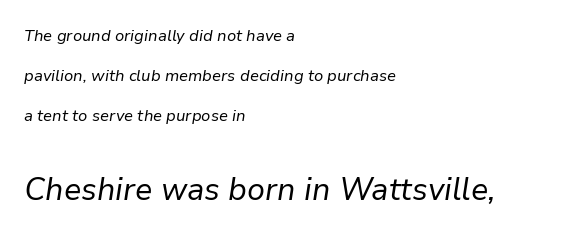
The image shows 31 px regular-weight type, italic (leaning right); set left-aligned, loose line spacing (2.49x), normal letter spacing, not underlined; the second (bottom) block is 1.94x larger; low stroke contrast and a medium x-height.
